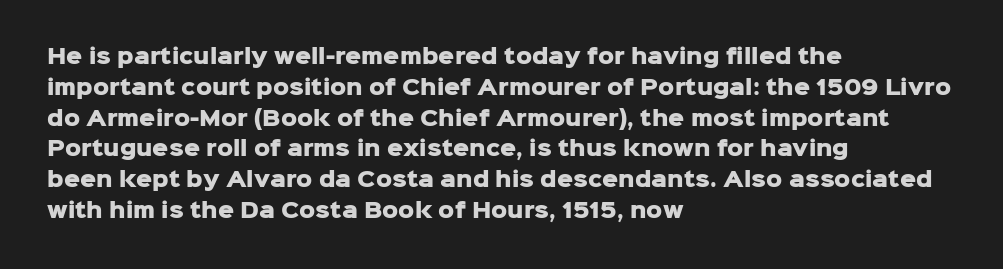
Q: Is the text bold? A: Yes.
Q: Is the text italic (slanted)? A: No, it is upright.
Q: Is the text underlined? A: No.
Q: How is the paragraph aligned? A: Left-aligned.
Q: Is the spacing between letters normal or unusually wide? A: Normal.
Q: Is the spacing between lines tight, normal or loose? A: Normal.
